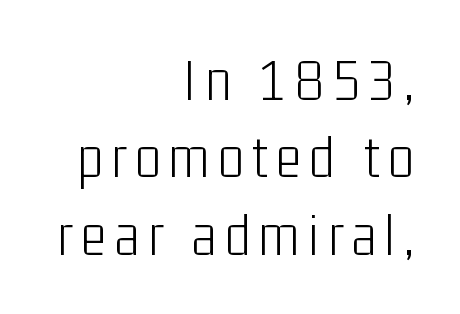
The passage shown is typed in a proportional face where columns would drift. Quick note: interline space is typical. Check under the words: just untouched page. The ragged edge is on the left, which tells us the setting is flush right. Observe the absence of serifs on each vertical stroke in this sample. The lettering stays uniformly vertical, giving the passage a roman look.
